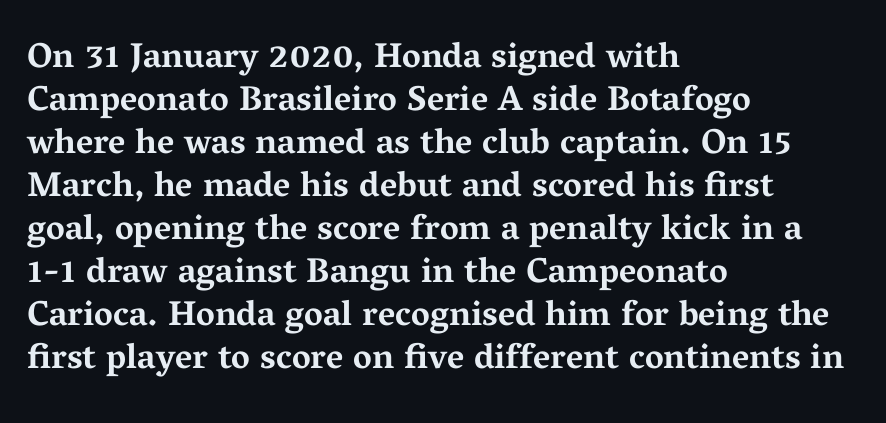
{"serif": "yes", "italic": "no", "bold": "yes", "weight": "bold", "width": "wide", "stroke_contrast": "medium", "x_height": "medium", "monospaced": "no", "underline": "no", "align": "left", "line_spacing_ratio": 1.23, "letter_spacing": "normal", "letter_spacing_em": 0.0, "glyph_px": 35}
